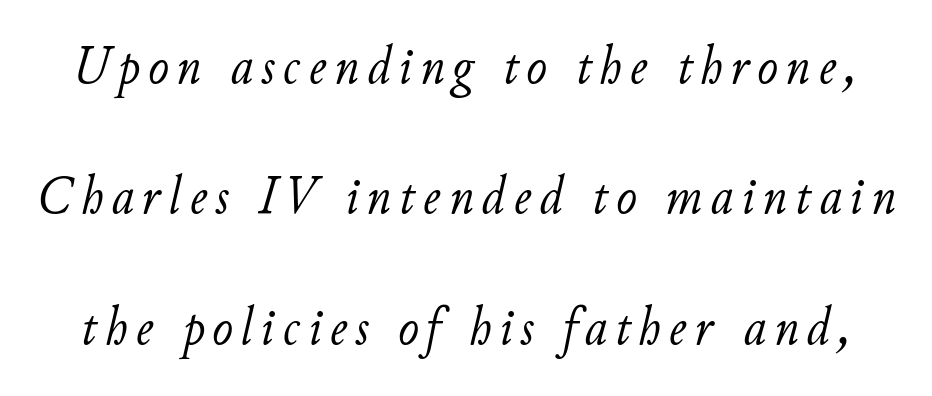
{"italic": "yes", "lean": "right", "slant_degrees": 11, "bold": "no", "weight": "light", "width": "normal", "stroke_contrast": "low", "x_height": "small", "monospaced": "no", "underline": "no", "line_spacing": "loose", "line_spacing_ratio": 2.37, "glyph_px": 55}
